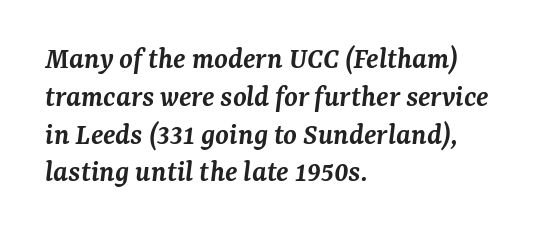
The image shows 31 px semibold serif type, italic (leaning right); set left-aligned, line spacing 1.22x, normal letter spacing, not underlined; medium stroke contrast and a medium x-height.
